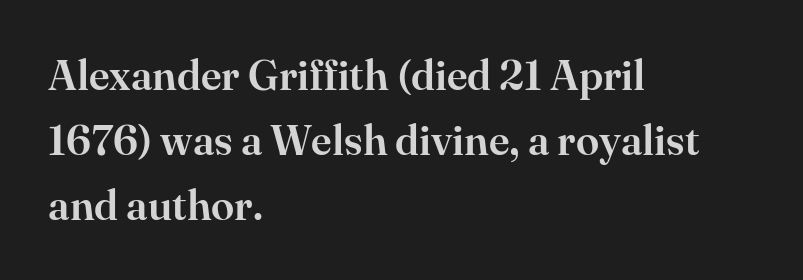
There is no visible air inserted between adjacent glyphs. The paragraph has a hard left edge and a soft right edge. The characters display serif detailing at their extremities. Reading down the column, the eye jumps a familiar distance to each next line.
